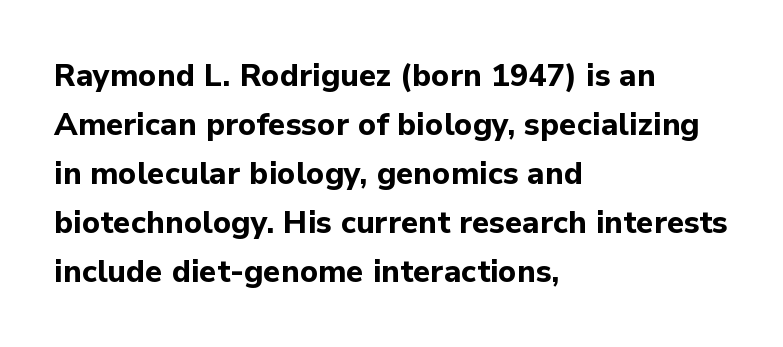
Grotesque or geometric, the face here clearly has no serifs. Horizontal alignment here is leftward, the default for most running prose. Is the letter spacing exaggerated? No — it looks like the ordinary default. Normally led — the rows are evenly, conventionally spaced. Stroke thickness is high; the sample reads as a true bold. Think of a printed novel: that variable character pitch is what you see here.
